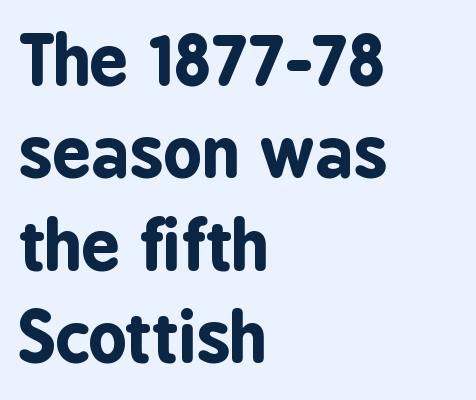
{"serif": "no", "italic": "no", "bold": "yes", "weight": "bold", "width": "condensed", "stroke_contrast": "low", "x_height": "medium", "monospaced": "no", "underline": "no", "align": "left", "line_spacing": "normal", "line_spacing_ratio": 1.36, "letter_spacing": "normal", "letter_spacing_em": 0.0, "glyph_px": 68}
